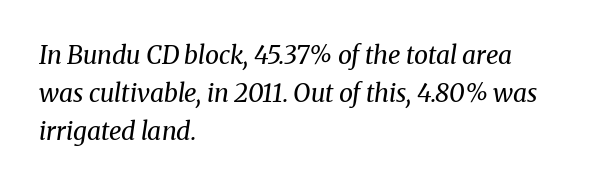
{"italic": "yes", "lean": "right", "slant_degrees": 8, "bold": "no", "underline": "no", "align": "left", "line_spacing": "normal", "line_spacing_ratio": 1.53, "letter_spacing": "normal", "letter_spacing_em": 0.0, "glyph_px": 25}
